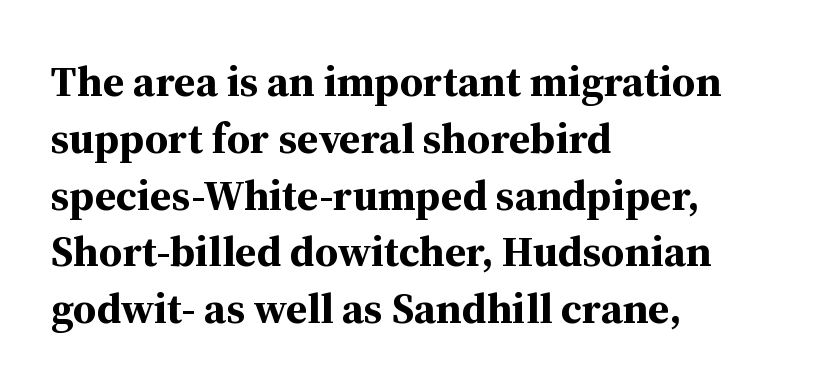
The image shows 43 px bold serif type, upright; set left-aligned, normal line spacing (1.32x), normal letter spacing, not underlined; medium stroke contrast and a medium x-height.
